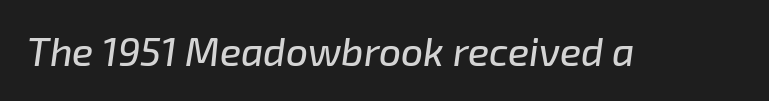
Q: Is the text italic (slanted)? A: Yes, it leans right by about 8 degrees.
Q: Is the text underlined? A: No.
Q: Is the spacing between letters normal or unusually wide? A: Normal.
Q: Width (condensed, normal, or wide)? A: Normal.
Q: Stroke contrast? A: Low.
Q: x-height? A: Medium.
Q: Monospaced? A: No.
